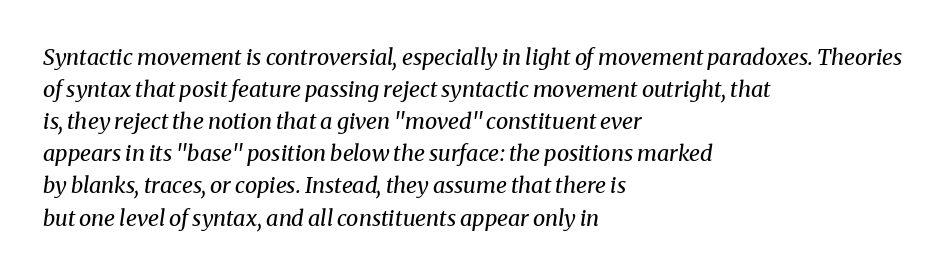
Q: Is the text bold? A: No.
Q: Is the text italic (slanted)? A: Yes, it leans right by about 8 degrees.
Q: Is the text underlined? A: No.
Q: How is the paragraph aligned? A: Left-aligned.
Q: Is the spacing between letters normal or unusually wide? A: Normal.
Q: Is the spacing between lines tight, normal or loose? A: Normal.
